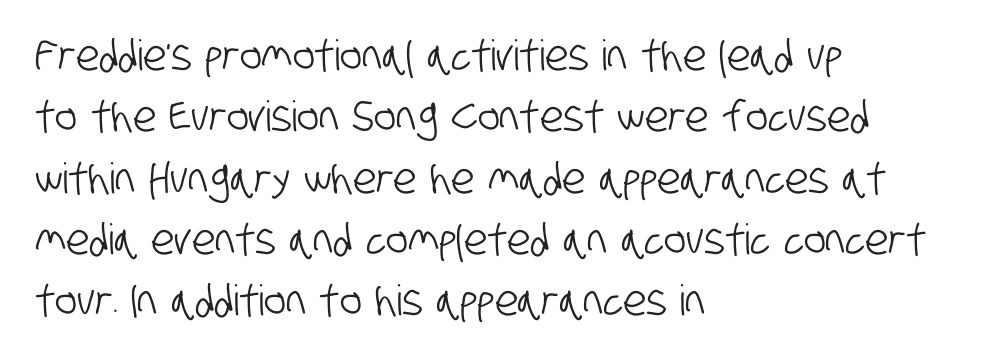
The image shows 42 px condensed sans-serif type; set left-aligned, normal line spacing (1.46x), normal letter spacing, not underlined; low stroke contrast and a large x-height.
